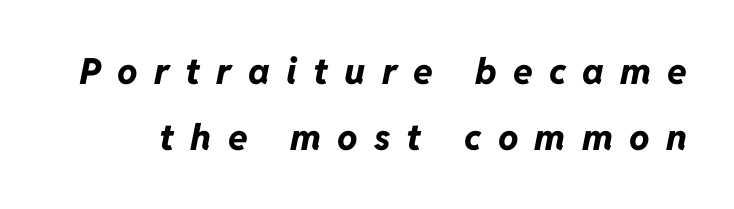
{"italic": "yes", "lean": "right", "slant_degrees": 11, "bold": "yes", "weight": "bold", "width": "normal", "stroke_contrast": "low", "x_height": "medium", "monospaced": "no", "underline": "no", "line_spacing_ratio": 1.84, "letter_spacing": "wide", "letter_spacing_em": 0.45, "glyph_px": 36}
